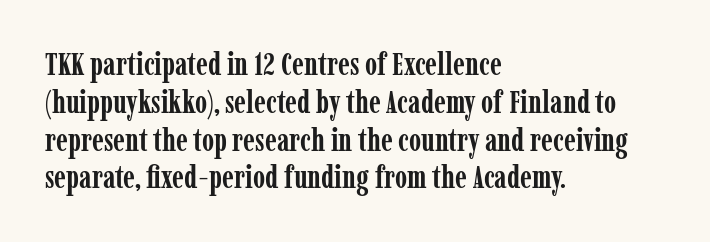
{"serif": "yes", "italic": "no", "bold": "yes", "weight": "semibold", "width": "condensed", "stroke_contrast": "low", "x_height": "medium", "monospaced": "no", "underline": "no", "align": "left", "line_spacing_ratio": 1.22, "letter_spacing": "normal", "letter_spacing_em": 0.0, "glyph_px": 31}
